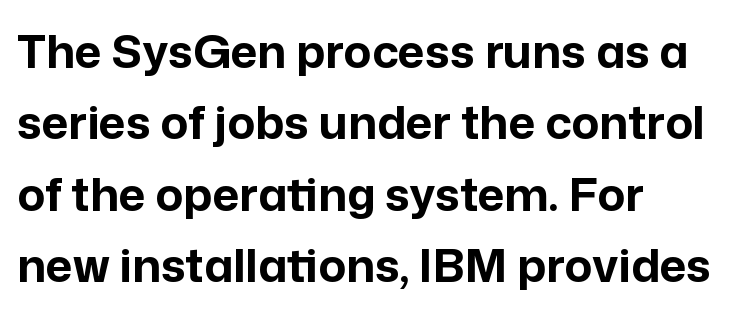
Q: Is the text bold? A: Yes.
Q: Is the text italic (slanted)? A: No, it is upright.
Q: Is the typeface a serif or a sans-serif typeface? A: Sans-serif.
Q: Is the text underlined? A: No.
Q: How is the paragraph aligned? A: Left-aligned.
Q: Is the spacing between letters normal or unusually wide? A: Normal.
Q: Is the spacing between lines tight, normal or loose? A: Normal.
Q: Width (condensed, normal, or wide)? A: Normal.
Q: Stroke contrast? A: Low.
Q: x-height? A: Medium.
Q: Monospaced? A: No.
